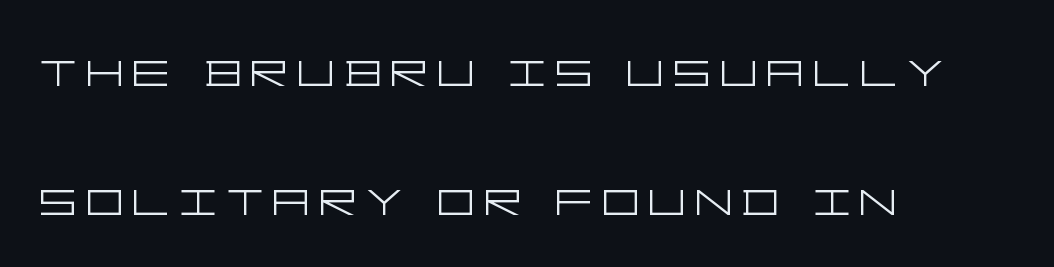
The image shows 59 px light, wide sans-serif type, upright; set left-aligned, loose line spacing (2.18x), not underlined; low stroke contrast and a large x-height.
